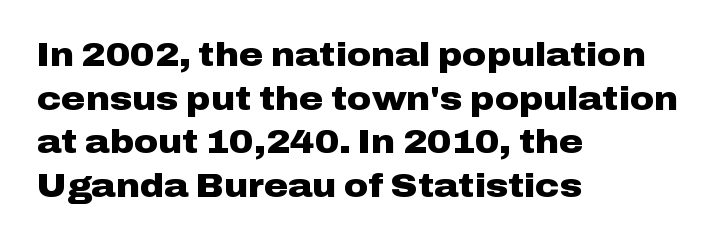
The text was rendered using a sans face with plain stroke endings. This is roman type, the default non-slanted kind. The letters are bold, with thick, heavy strokes. Nothing unusual about the tracking: characters are spaced as the font intends.
